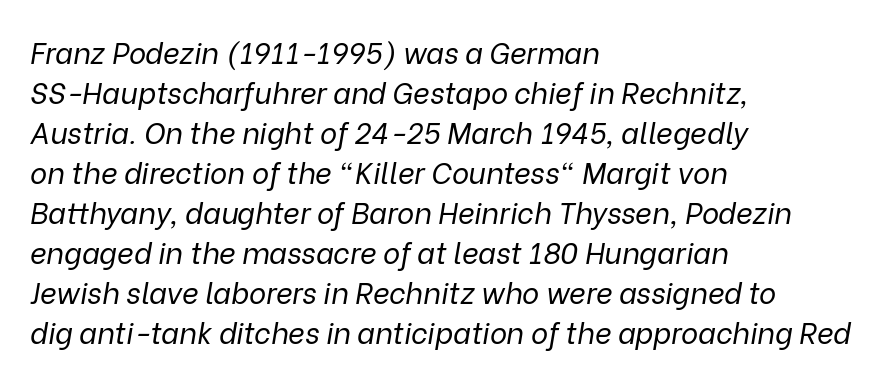
The image shows 29 px regular-weight type, italic (leaning right); set left-aligned, normal line spacing (1.38x), normal letter spacing, not underlined; low stroke contrast and a medium x-height.
